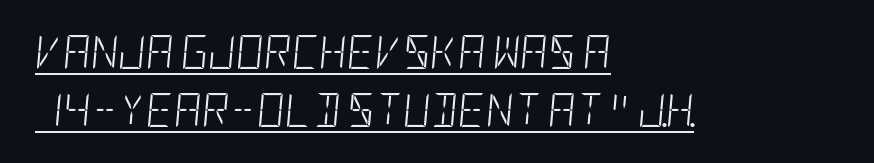
The image shows 34 px light, condensed type, italic (leaning right); set left-aligned, line spacing 1.72x, normal letter spacing, underlined; low stroke contrast and a large x-height.
